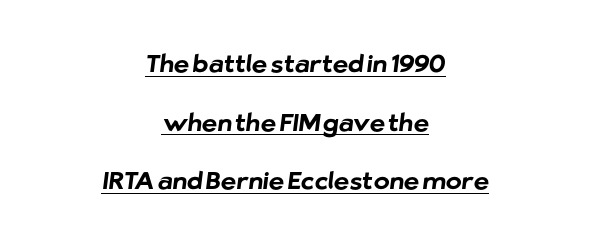
{"bold": "yes", "underline": "yes", "align": "center", "line_spacing": "loose", "line_spacing_ratio": 2.44, "letter_spacing": "normal", "letter_spacing_em": 0.0, "glyph_px": 24}
